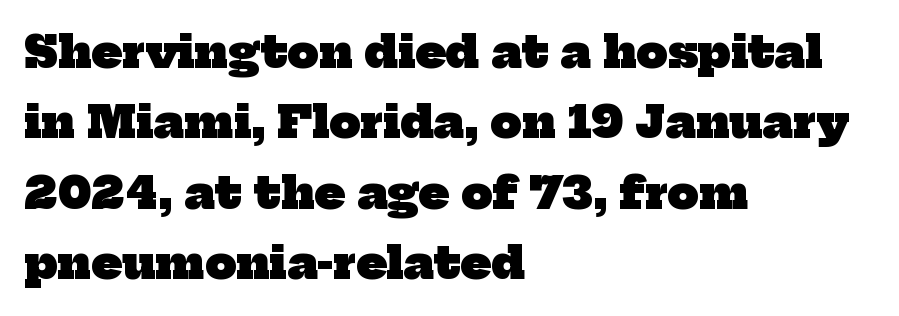
Q: Is the text bold? A: Yes.
Q: Is the typeface a serif or a sans-serif typeface? A: Serif.
Q: Is the text underlined? A: No.
Q: How is the paragraph aligned? A: Left-aligned.
Q: Is the spacing between letters normal or unusually wide? A: Normal.
Q: Is the spacing between lines tight, normal or loose? A: Normal.
Q: Width (condensed, normal, or wide)? A: Normal.
Q: Stroke contrast? A: Low.
Q: x-height? A: Medium.
Q: Monospaced? A: No.
